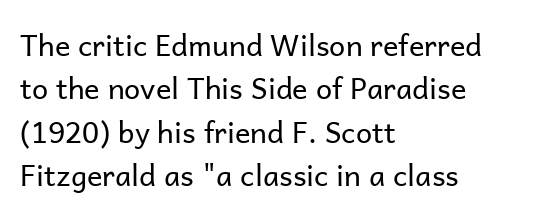
Q: Is the text bold? A: No.
Q: Is the text italic (slanted)? A: No, it is upright.
Q: Is the typeface a serif or a sans-serif typeface? A: Sans-serif.
Q: Is the text underlined? A: No.
Q: How is the paragraph aligned? A: Left-aligned.
Q: Is the spacing between letters normal or unusually wide? A: Normal.
Q: Is the spacing between lines tight, normal or loose? A: Normal.
Q: Width (condensed, normal, or wide)? A: Normal.
Q: Stroke contrast? A: Low.
Q: x-height? A: Medium.
Q: Monospaced? A: No.
